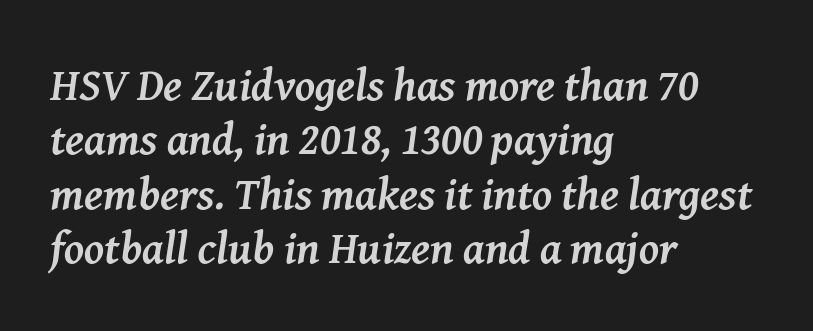
Q: Is the text bold? A: Yes.
Q: Is the text italic (slanted)? A: Yes, it leans right by about 8 degrees.
Q: Is the typeface a serif or a sans-serif typeface? A: Serif.
Q: Is the text underlined? A: No.
Q: How is the paragraph aligned? A: Left-aligned.
Q: Is the spacing between letters normal or unusually wide? A: Normal.
Q: Width (condensed, normal, or wide)? A: Normal.
Q: Stroke contrast? A: Medium.
Q: x-height? A: Medium.
Q: Monospaced? A: No.
